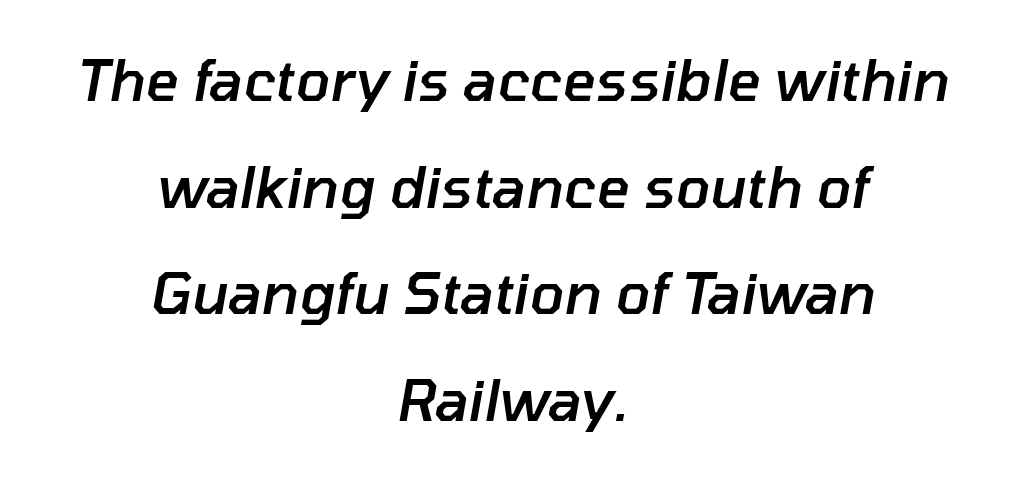
Alignment: centered. Notice the strokes are somewhat thickened but not fully heavy: this is a semibold. Note the varied advance widths — an 'i' is clearly narrower than an 'm'. Characters follow at the spacing the type designer built in. Designer's note — italics engaged.
